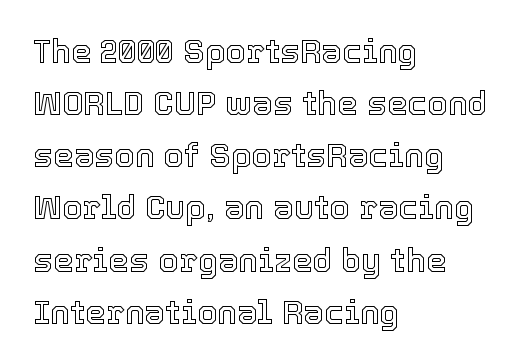
{"italic": "no", "width": "normal", "x_height": "medium", "monospaced": "no", "underline": "no", "align": "left", "line_spacing": "normal", "line_spacing_ratio": 1.58, "letter_spacing": "normal", "letter_spacing_em": 0.0, "glyph_px": 33}
